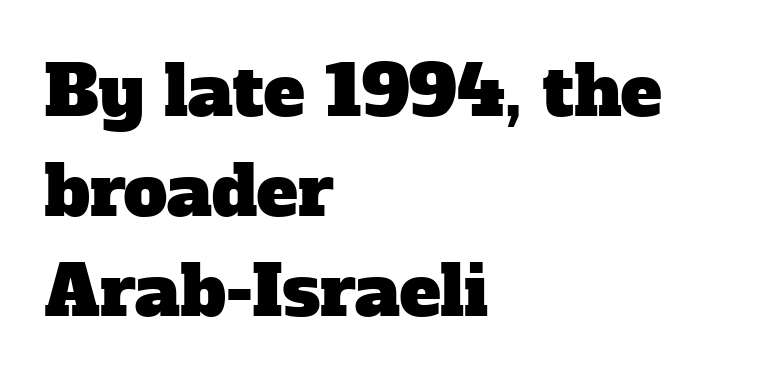
The strip under each line holds only bare page. These lines are rendered in a variable-pitch font. Is there much room between lines? A standard amount, neither cramped nor airy. Leftover space on each line is placed entirely after the last word.
